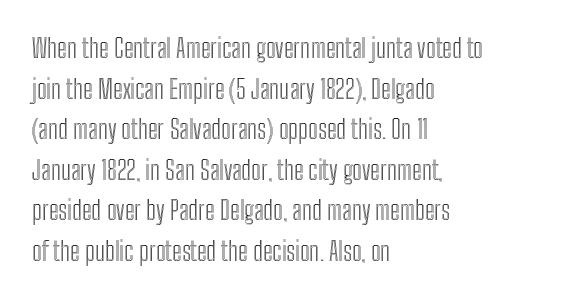
This rendering features lettering with no underline. How are the letters spaced? Ordinarily, with no added tracking. The setting favours the left margin, as ordinary paragraphs usually do. Does the lettering tilt? It doesn't — this is upright. Summary of vertical rhythm: regular, with standard interline spacing.
